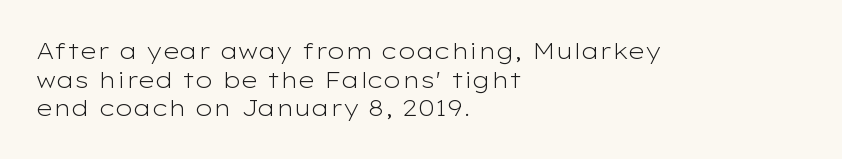
The image shows 23 px text type, upright; set left-aligned, normal line spacing (1.25x), normal letter spacing, not underlined.
